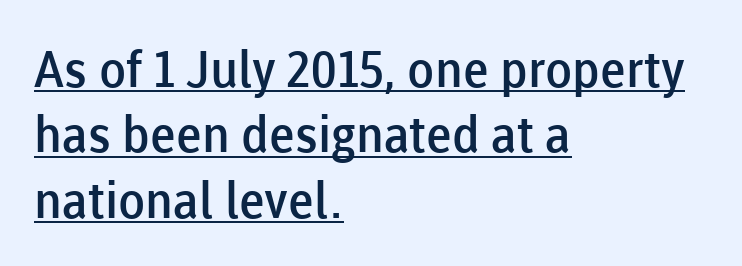
Proportional: the letters do not fall into vertical columns. The passage shown has conventional tracking throughout. Caption: multi-line text, flush left, ragged right. Underlined type. Observe the absence of serifs on each vertical stroke in this sample.
